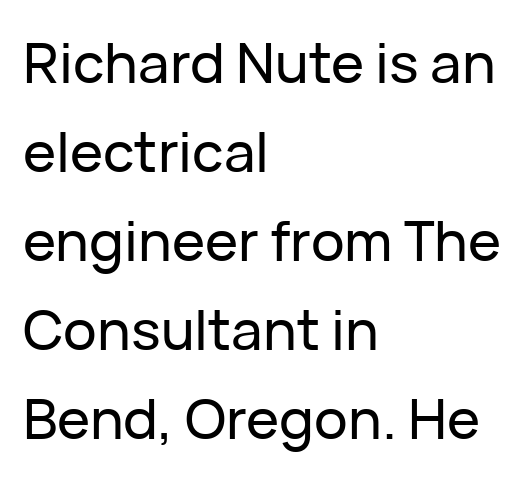
The rows are spaced the way most documents space them. Beneath every word, the page is bare. Is there any slant? The stems are plumb. Do the characters align in a grid? No, the font is proportional. In CSS terms this would be text-align: left. A sans-serif font was chosen for this passage.
